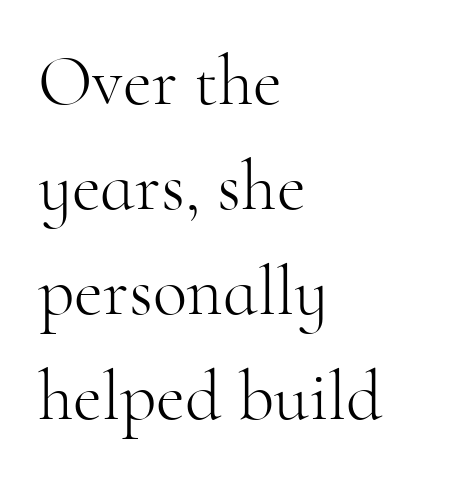
Q: Is the text bold? A: No.
Q: Is the text italic (slanted)? A: No, it is upright.
Q: Is the typeface a serif or a sans-serif typeface? A: Serif.
Q: Is the text underlined? A: No.
Q: How is the paragraph aligned? A: Left-aligned.
Q: Is the spacing between letters normal or unusually wide? A: Normal.
Q: Is the spacing between lines tight, normal or loose? A: Normal.
Q: Width (condensed, normal, or wide)? A: Normal.
Q: Stroke contrast? A: High.
Q: x-height? A: Small.
Q: Monospaced? A: No.
